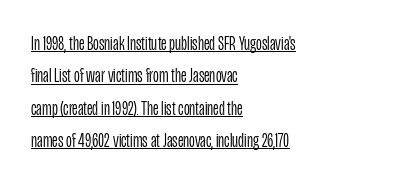
Q: Is the text bold? A: No.
Q: Is the text italic (slanted)? A: No, it is upright.
Q: Is the text underlined? A: Yes.
Q: How is the paragraph aligned? A: Left-aligned.
Q: Is the spacing between letters normal or unusually wide? A: Normal.
Q: Is the spacing between lines tight, normal or loose? A: Normal.
